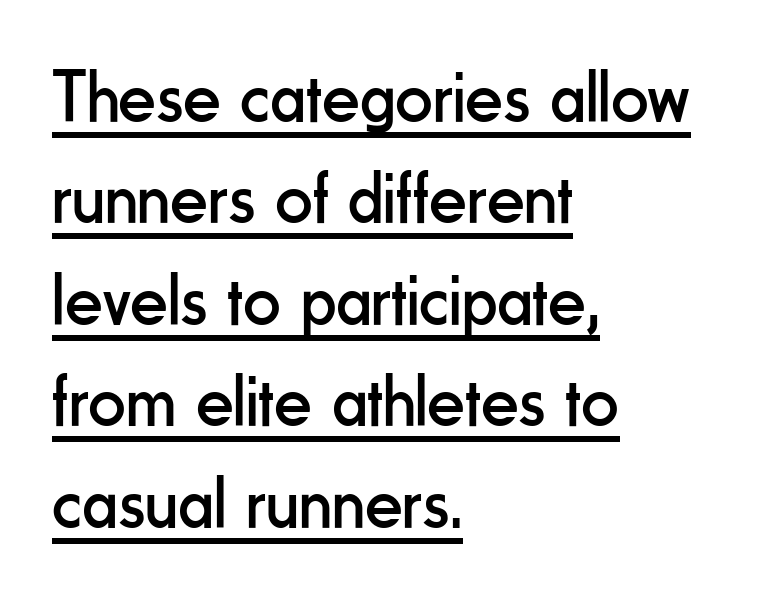
Successive baselines arrive at the customary interval. The face used here is a sans, in the tradition of grotesques and geometrics. The typesetter chose a ragged-right arrangement here. Letter spacing: default.
